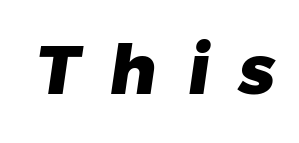
What weight is shown? A full bold with thick strokes. The glyphs are unaccompanied by any horizontal stroke below them. What stands out about the letter spacing? Its width — letters are far apart. Font category for this specimen: sans-serif. This sample has the flowing, uneven cadence of proportional lettering.
